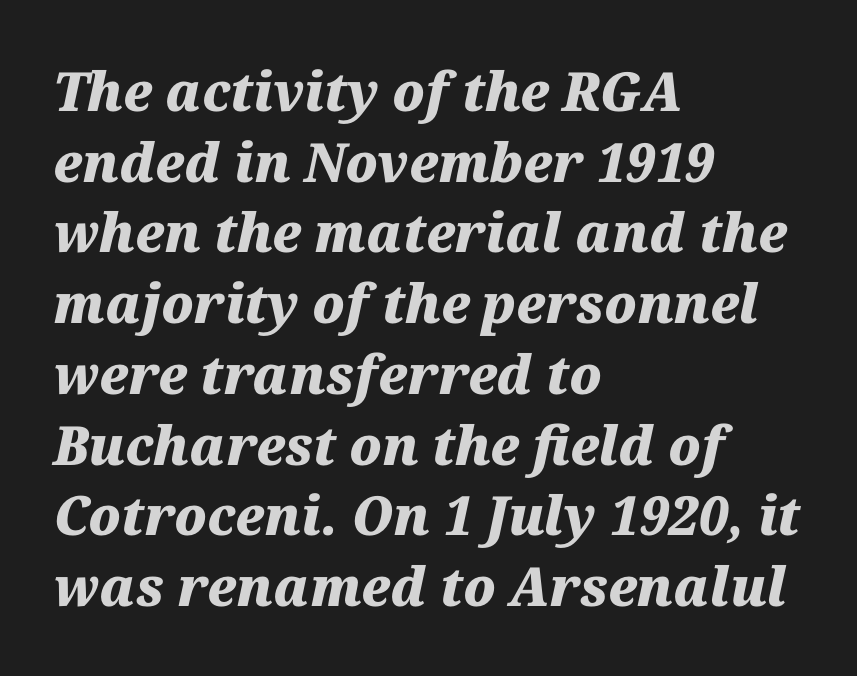
{"italic": "yes", "lean": "right", "slant_degrees": 12, "bold": "yes", "weight": "heavy", "width": "normal", "stroke_contrast": "medium", "x_height": "medium", "monospaced": "no", "underline": "no", "align": "left", "line_spacing": "normal", "line_spacing_ratio": 1.31, "letter_spacing": "normal", "letter_spacing_em": 0.0, "glyph_px": 54}
